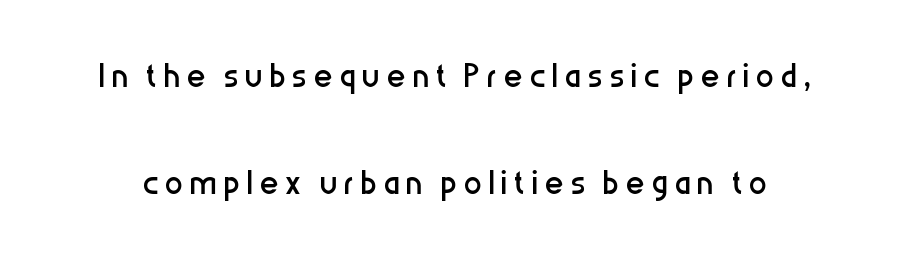
These glyphs show unthickened strokes, regular width or finer. The text was rendered using a sans face with plain stroke endings. Loosely led — the rows are spread out. Italic? Not at all — the glyphs are vertical. The passage shown is typed in a proportional face where columns would drift. This rendering features lettering with no underline.
